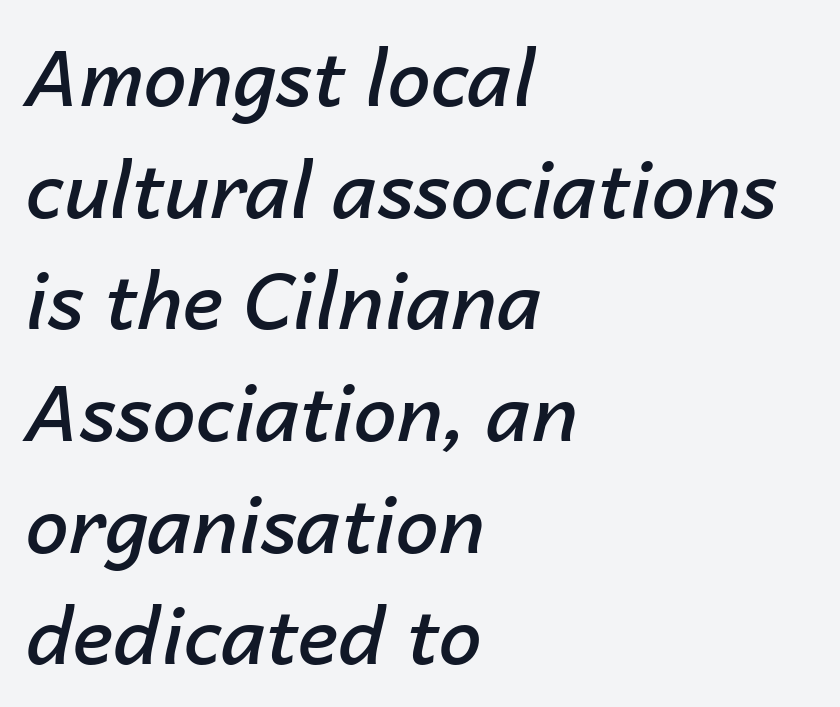
The image shows 77 px semibold type, italic (leaning right); set left-aligned, normal line spacing (1.45x), normal letter spacing, not underlined; low stroke contrast and a medium x-height.
